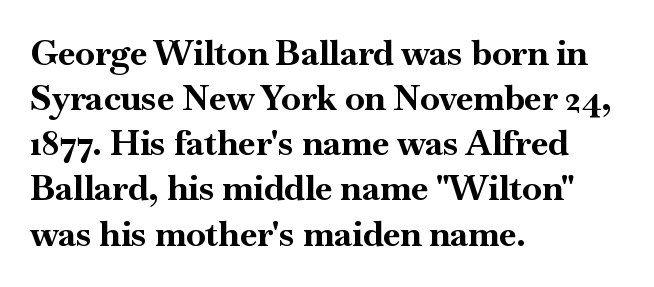
{"serif": "yes", "italic": "no", "bold": "yes", "weight": "bold", "width": "normal", "stroke_contrast": "high", "x_height": "small", "monospaced": "no", "underline": "no", "align": "left", "line_spacing": "normal", "line_spacing_ratio": 1.29, "letter_spacing": "normal", "letter_spacing_em": 0.0, "glyph_px": 35}
